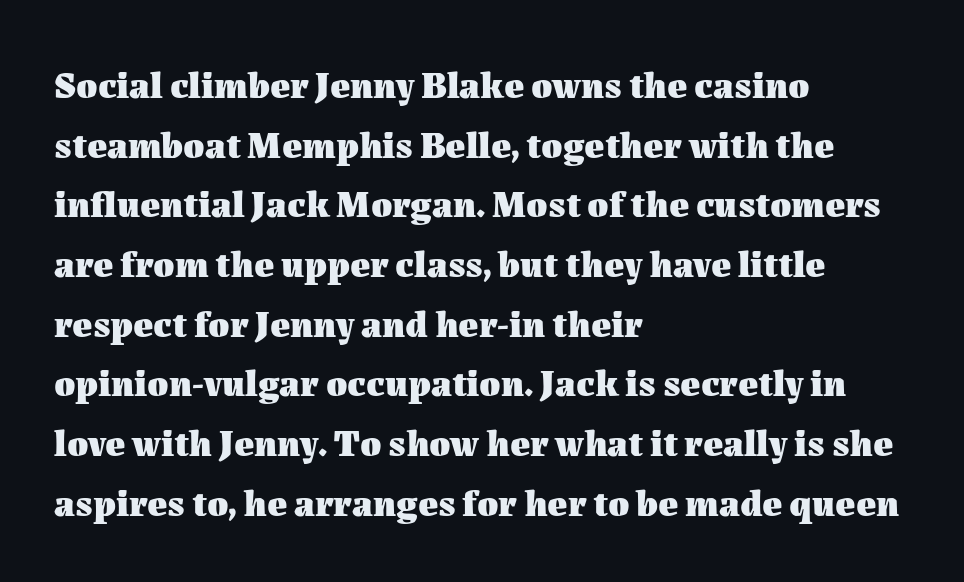
Successive baselines arrive at the customary interval. Style check: upright. You could not count columns in this text — the font is proportionally spaced. Letter spacing: default.
